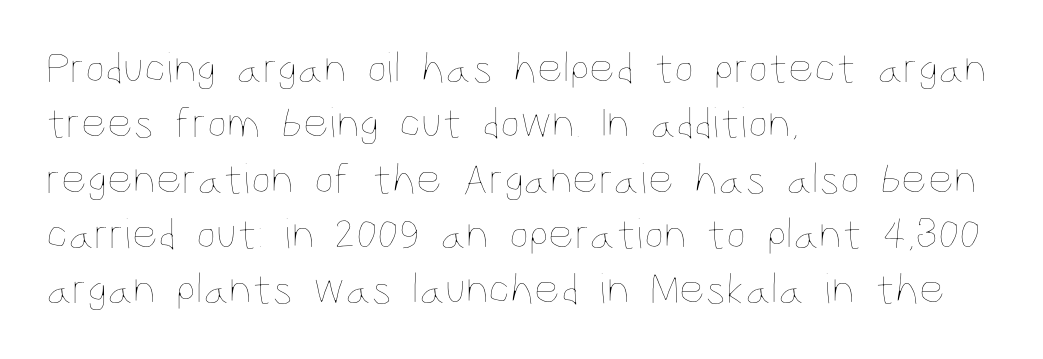
Q: Is the text bold? A: No.
Q: Is the text italic (slanted)? A: No, it is upright.
Q: Is the text underlined? A: No.
Q: How is the paragraph aligned? A: Left-aligned.
Q: Is the spacing between letters normal or unusually wide? A: Normal.
Q: Width (condensed, normal, or wide)? A: Condensed.
Q: Stroke contrast? A: Low.
Q: x-height? A: Large.
Q: Monospaced? A: No.
